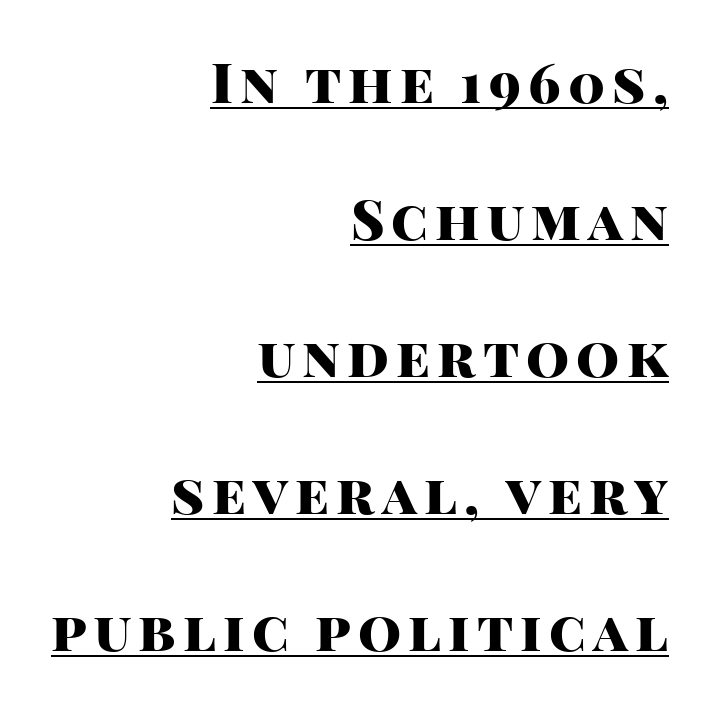
How heavy is the stroke? Heavy — this is a bold. These lines are rendered in a variable-pitch font. The type family on display is of the sans-serif kind. Is the block centered? No — it sits flush against the right margin. Horizontal bands of white between lines are thick stripes.
